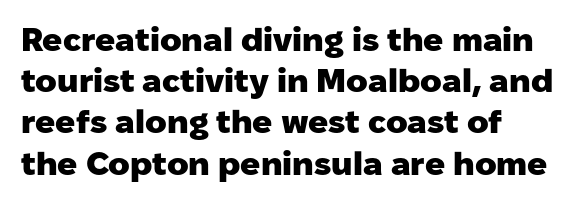
Q: Is the text bold? A: Yes.
Q: Is the text italic (slanted)? A: No, it is upright.
Q: Is the typeface a serif or a sans-serif typeface? A: Sans-serif.
Q: Is the text underlined? A: No.
Q: How is the paragraph aligned? A: Left-aligned.
Q: Is the spacing between letters normal or unusually wide? A: Normal.
Q: Is the spacing between lines tight, normal or loose? A: Normal.
Q: Width (condensed, normal, or wide)? A: Normal.
Q: Stroke contrast? A: Low.
Q: x-height? A: Medium.
Q: Monospaced? A: No.
